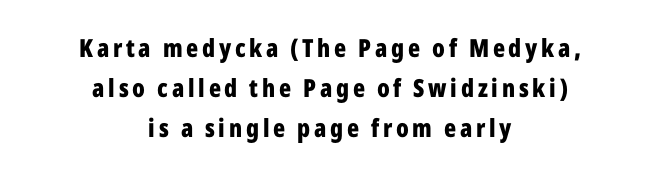
{"italic": "no", "bold": "yes", "underline": "no", "align": "center", "line_spacing": "normal", "line_spacing_ratio": 1.61, "glyph_px": 25}
